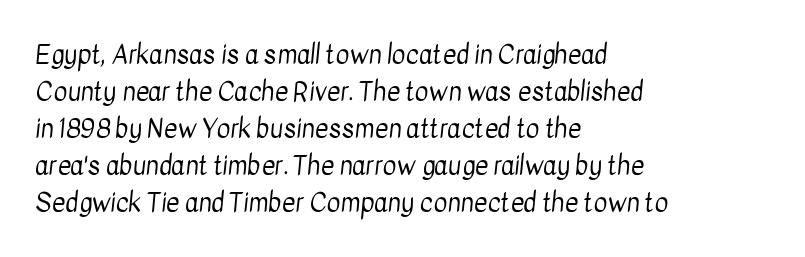
{"bold": "no", "underline": "no", "align": "left", "line_spacing": "normal", "line_spacing_ratio": 1.42, "letter_spacing": "normal", "letter_spacing_em": 0.0, "glyph_px": 26}
